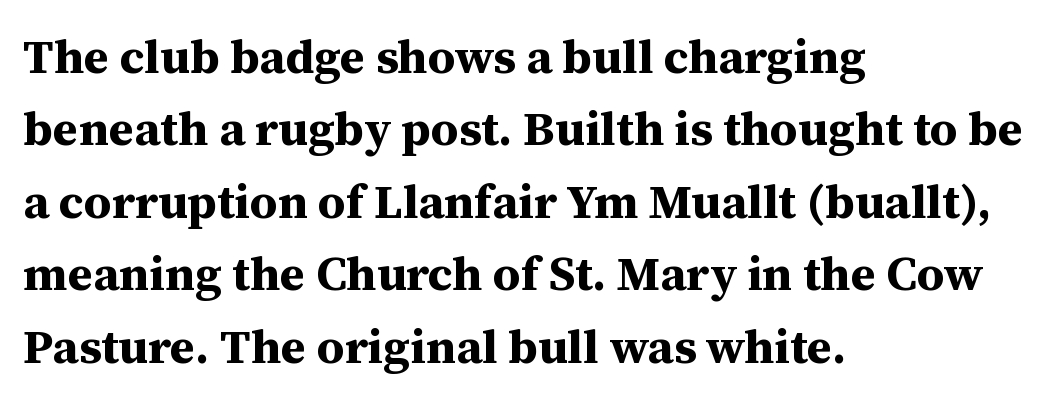
Q: Is the text bold? A: Yes.
Q: Is the text italic (slanted)? A: No, it is upright.
Q: Is the typeface a serif or a sans-serif typeface? A: Serif.
Q: Is the text underlined? A: No.
Q: How is the paragraph aligned? A: Left-aligned.
Q: Is the spacing between letters normal or unusually wide? A: Normal.
Q: Is the spacing between lines tight, normal or loose? A: Normal.
Q: Width (condensed, normal, or wide)? A: Normal.
Q: Stroke contrast? A: Medium.
Q: x-height? A: Medium.
Q: Monospaced? A: No.
